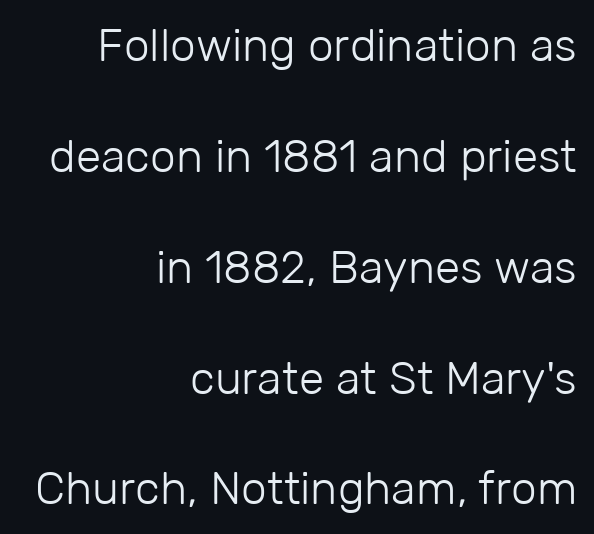
Q: Is the text bold? A: No.
Q: Is the text italic (slanted)? A: No, it is upright.
Q: Is the typeface a serif or a sans-serif typeface? A: Sans-serif.
Q: Is the text underlined? A: No.
Q: How is the paragraph aligned? A: Right-aligned.
Q: Is the spacing between letters normal or unusually wide? A: Normal.
Q: Is the spacing between lines tight, normal or loose? A: Loose.
Q: Width (condensed, normal, or wide)? A: Normal.
Q: Stroke contrast? A: Low.
Q: x-height? A: Medium.
Q: Monospaced? A: No.
